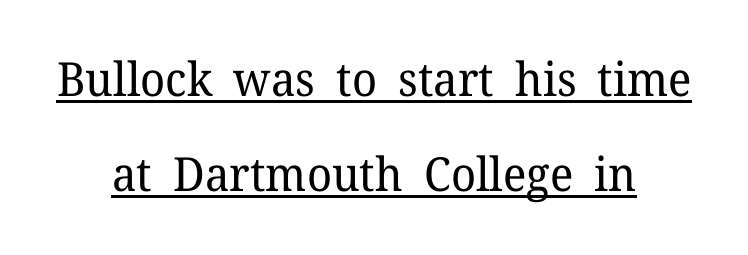
Proportional: the letters do not fall into vertical columns. Caption: standard tracking, unaltered. Bold? No — there's no thickening of the strokes. Posture: vertical. The lines in this sample share a center point and differ in where they start and stop.
